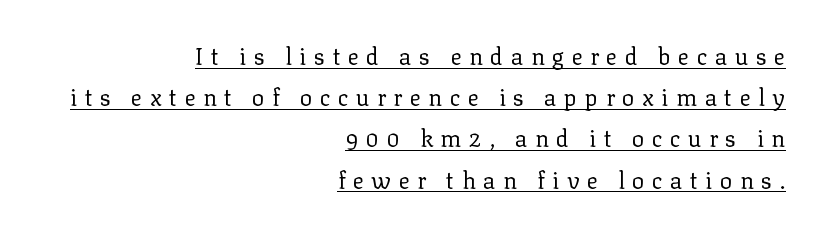
The image shows 23 px text type, upright; set right-aligned, line spacing 1.79x, unusually wide letter spacing (+0.33 em), underlined.
